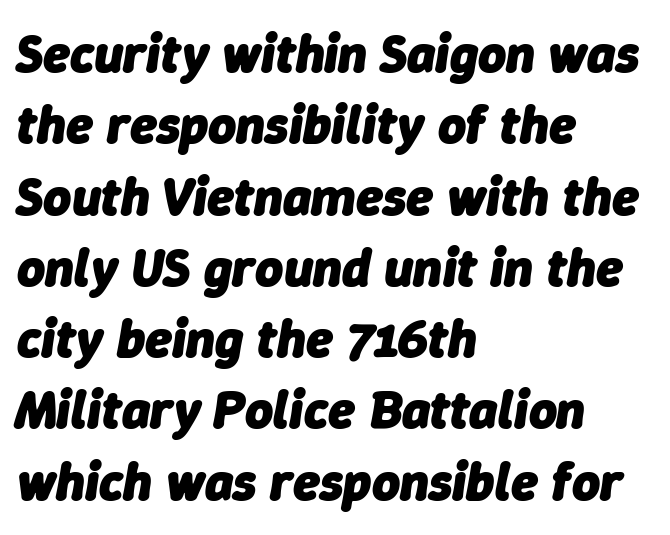
The image shows 54 px heavy type, italic (leaning right); set left-aligned, normal line spacing (1.32x), normal letter spacing, not underlined; low stroke contrast and a medium x-height.
